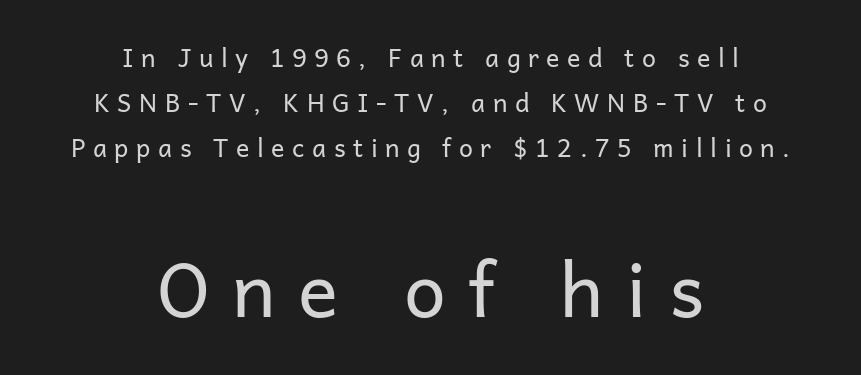
{"serif": "no", "italic": "no", "bold": "no", "weight": "regular", "width": "normal", "stroke_contrast": "low", "x_height": "medium", "monospaced": "no", "underline": "no", "align": "center", "line_spacing_ratio": 1.81, "letter_spacing": "wide", "letter_spacing_em": 0.3, "larger_block": "second", "size_ratio": 3.0, "glyph_px": 75}
